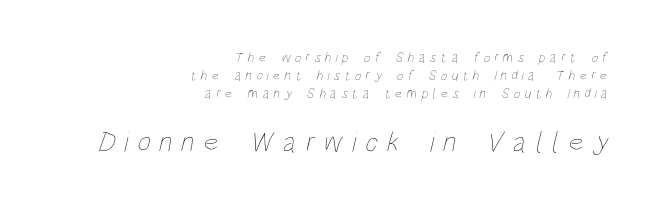
Q: Is the text bold? A: No.
Q: Is the text underlined? A: No.
Q: How is the paragraph aligned? A: Right-aligned.
Q: Is the spacing between letters normal or unusually wide? A: Unusually wide.
Q: Is the spacing between lines tight, normal or loose? A: Normal.
Q: Which block of text is set in a larger size, the first (top) or the second (bottom)? A: The second (bottom) one.
Q: Width (condensed, normal, or wide)? A: Condensed.
Q: Stroke contrast? A: Low.
Q: x-height? A: Large.
Q: Monospaced? A: No.
